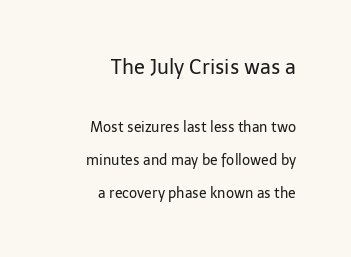
Q: Is the text bold? A: No.
Q: Is the text italic (slanted)? A: No, it is upright.
Q: Is the text underlined? A: No.
Q: How is the paragraph aligned? A: Right-aligned.
Q: Is the spacing between letters normal or unusually wide? A: Normal.
Q: Is the spacing between lines tight, normal or loose? A: Loose.
Q: Which block of text is set in a larger size, the first (top) or the second (bottom)? A: The first (top) one.
